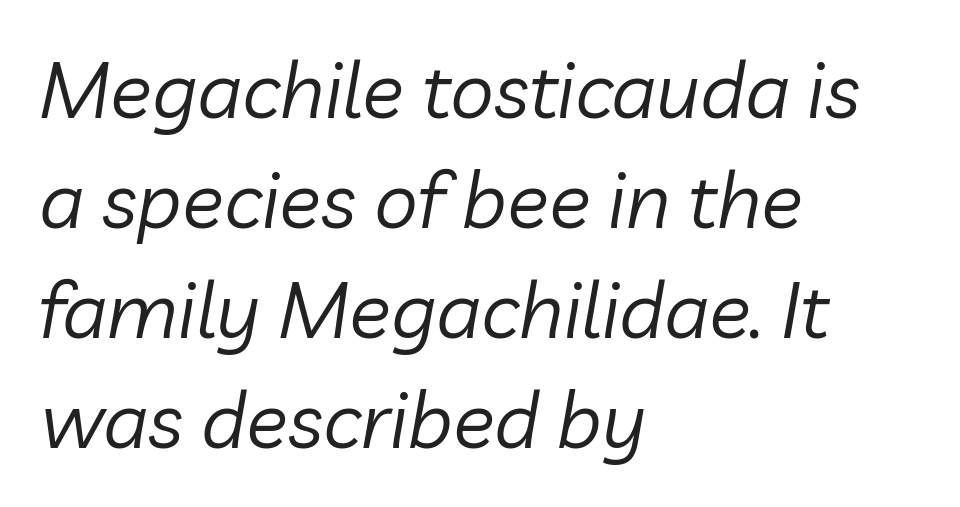
The image shows 78 px regular-weight type, italic (leaning right); set left-aligned, normal line spacing (1.41x), normal letter spacing, not underlined; low stroke contrast and a medium x-height.
